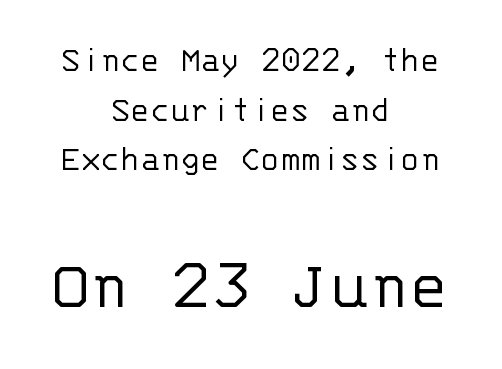
{"serif": "no", "italic": "no", "bold": "no", "weight": "light", "width": "normal", "stroke_contrast": "low", "x_height": "large", "monospaced": "yes", "underline": "no", "align": "center", "line_spacing": "normal", "line_spacing_ratio": 1.34, "letter_spacing": "normal", "letter_spacing_em": 0.0, "larger_block": "second", "size_ratio": 2.0, "glyph_px": 74}
